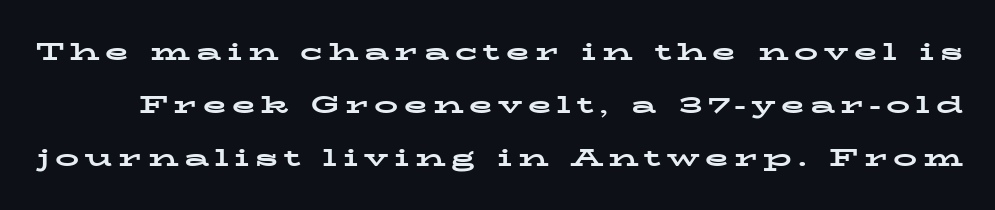
Q: Is the text bold? A: Yes.
Q: Is the text italic (slanted)? A: No, it is upright.
Q: Is the text underlined? A: No.
Q: Is the spacing between letters normal or unusually wide? A: Unusually wide.
Q: Is the spacing between lines tight, normal or loose? A: Loose.
